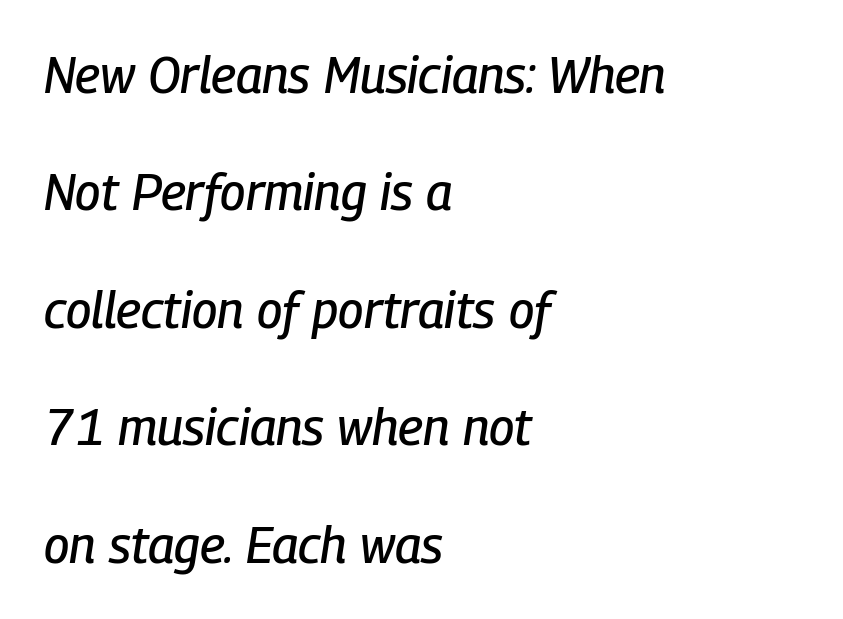
Q: Is the text italic (slanted)? A: Yes, it leans right by about 9 degrees.
Q: Is the text underlined? A: No.
Q: How is the paragraph aligned? A: Left-aligned.
Q: Is the spacing between letters normal or unusually wide? A: Normal.
Q: Is the spacing between lines tight, normal or loose? A: Loose.
Q: Width (condensed, normal, or wide)? A: Condensed.
Q: Stroke contrast? A: Low.
Q: x-height? A: Medium.
Q: Monospaced? A: No.
